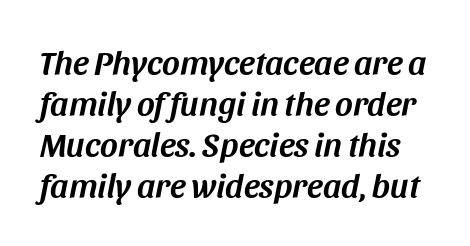
The image shows 34 px text type, italic (leaning right); set line spacing 1.21x, normal letter spacing, not underlined; medium stroke contrast and a large x-height.
